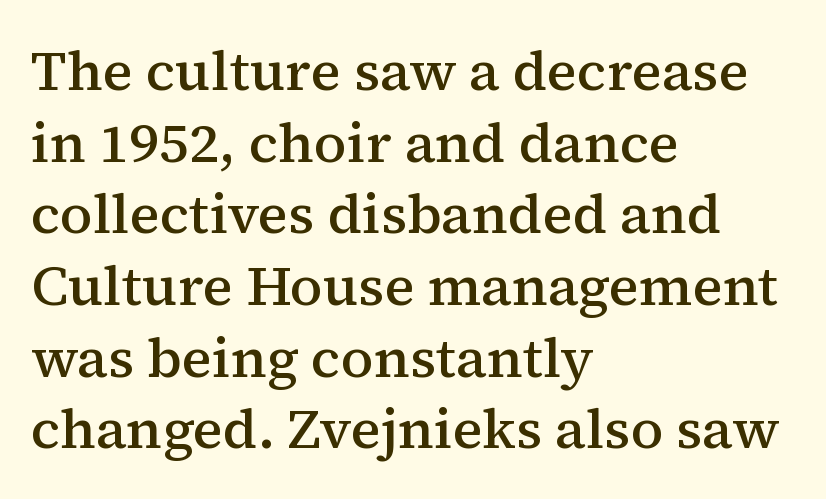
A normal amount of white space separates one row of letters from the next. Look at the bottom of the vertical strokes: they flare into serifs here. Think of a printed novel: that variable character pitch is what you see here. Does the lettering tilt? It doesn't — this is upright. Descenders are the only things crossing below the line. These lines stack with their left ends in a neat column.
